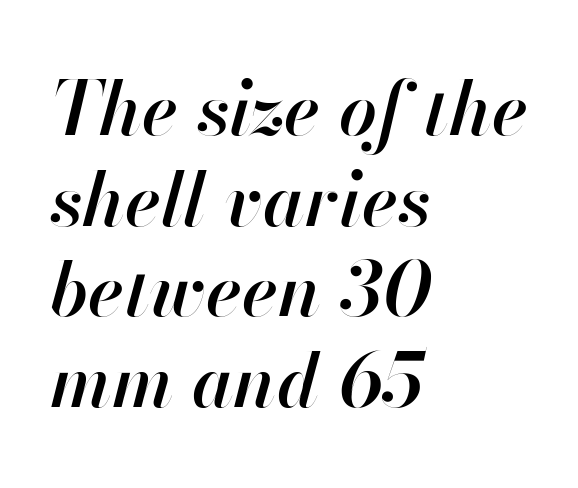
{"italic": "yes", "lean": "right", "slant_degrees": 13, "bold": "semi", "weight": "semibold", "width": "normal", "stroke_contrast": "high", "x_height": "small", "monospaced": "no", "underline": "no", "align": "left", "line_spacing_ratio": 1.21, "letter_spacing": "normal", "letter_spacing_em": 0.0, "glyph_px": 75}
